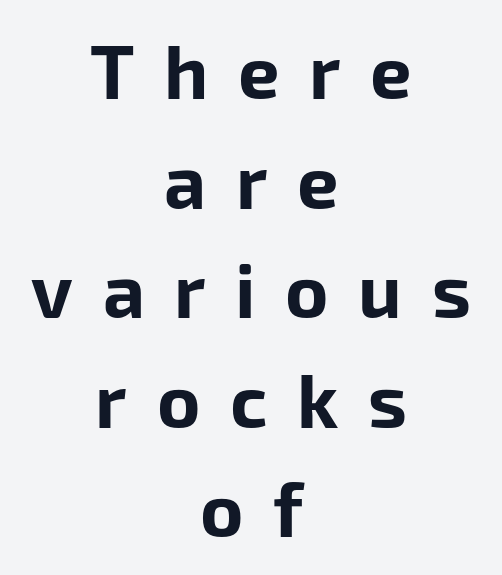
Bold? Absolutely — the strokes are thick and heavy. The characters display no serif detailing; their extremities are plain. Tracking here is generous; glyphs stand well apart from one another. Posture: upright roman. Decoration check: the copy has no underline.
